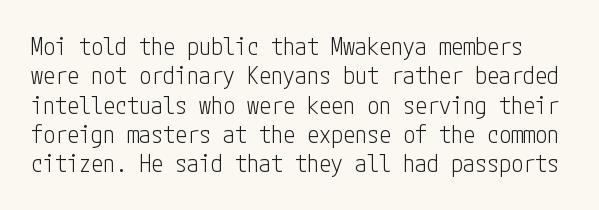
The image shows 24 px text type, upright; set line spacing 1.22x, normal letter spacing, not underlined.
